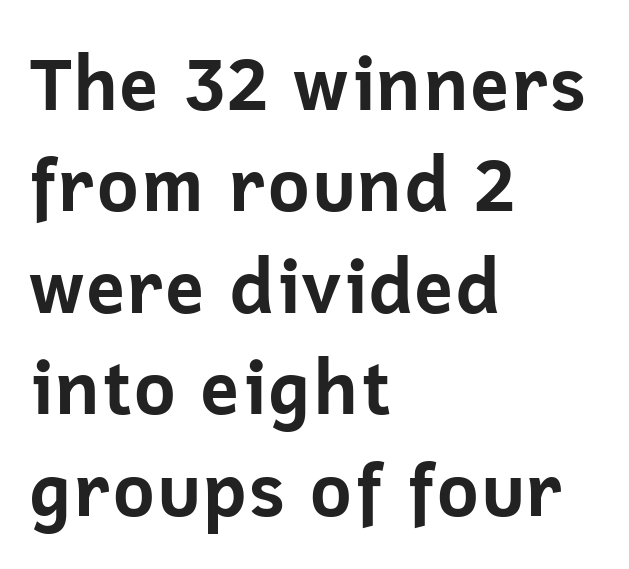
{"serif": "no", "italic": "no", "bold": "yes", "weight": "bold", "width": "normal", "stroke_contrast": "low", "x_height": "medium", "monospaced": "no", "underline": "no", "align": "left", "line_spacing": "normal", "line_spacing_ratio": 1.39, "letter_spacing": "normal", "letter_spacing_em": 0.0, "glyph_px": 73}
